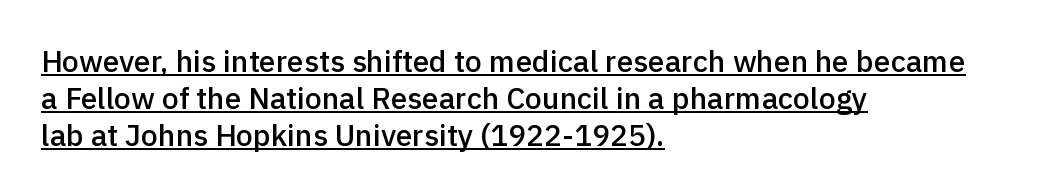
Q: Is the text bold? A: Semi-bold.
Q: Is the text italic (slanted)? A: No, it is upright.
Q: Is the typeface a serif or a sans-serif typeface? A: Sans-serif.
Q: Is the text underlined? A: Yes.
Q: How is the paragraph aligned? A: Left-aligned.
Q: Is the spacing between letters normal or unusually wide? A: Normal.
Q: Width (condensed, normal, or wide)? A: Normal.
Q: x-height? A: Medium.
Q: Monospaced? A: No.
